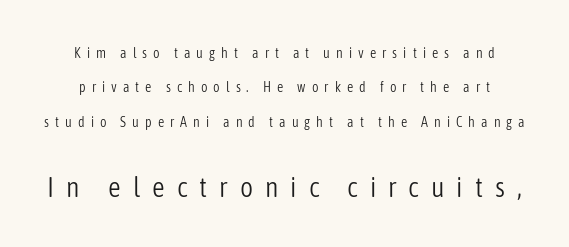
Q: Is the text bold? A: No.
Q: Is the text italic (slanted)? A: No, it is upright.
Q: Is the typeface a serif or a sans-serif typeface? A: Sans-serif.
Q: Is the text underlined? A: No.
Q: Is the spacing between letters normal or unusually wide? A: Unusually wide.
Q: Is the spacing between lines tight, normal or loose? A: Loose.
Q: Which block of text is set in a larger size, the first (top) or the second (bottom)? A: The second (bottom) one.
Q: Width (condensed, normal, or wide)? A: Condensed.
Q: Stroke contrast? A: Low.
Q: x-height? A: Medium.
Q: Monospaced? A: No.
